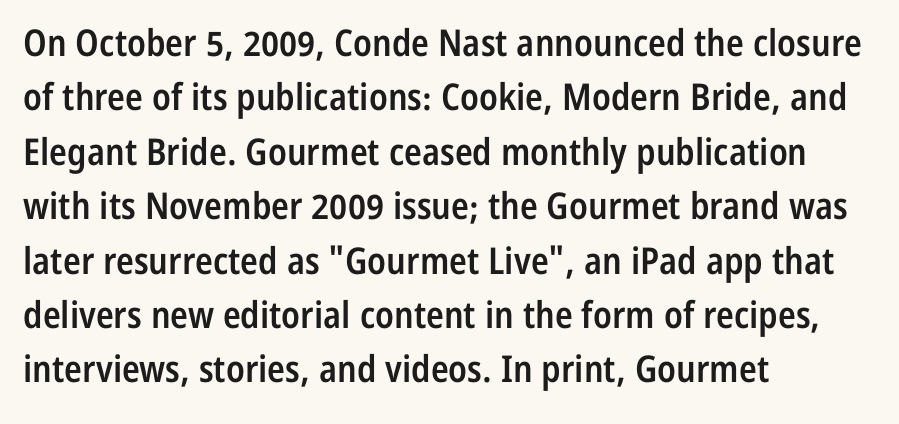
Varying glyph widths throughout — classic text-font behaviour. The glyphs in this specimen are sans serif. Caption: multi-line text, flush left, ragged right. Tracking value appears to be zero — textbook default spacing.
